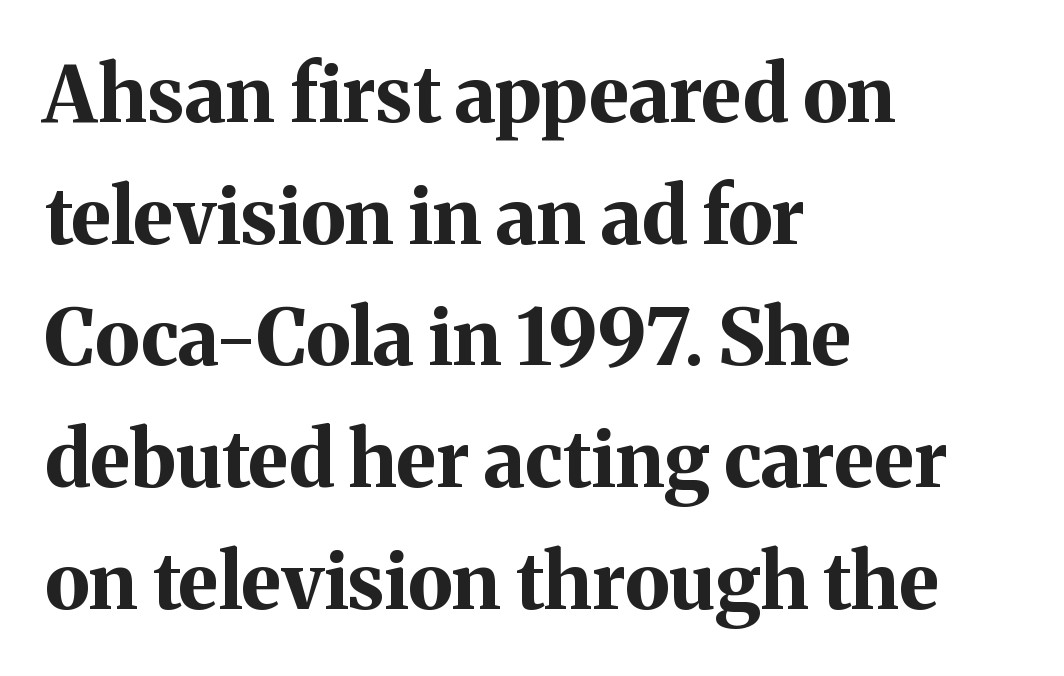
{"serif": "yes", "italic": "no", "bold": "yes", "weight": "bold", "width": "normal", "stroke_contrast": "medium", "x_height": "medium", "monospaced": "no", "underline": "no", "align": "left", "line_spacing": "normal", "line_spacing_ratio": 1.56, "letter_spacing": "normal", "letter_spacing_em": 0.0, "glyph_px": 78}
